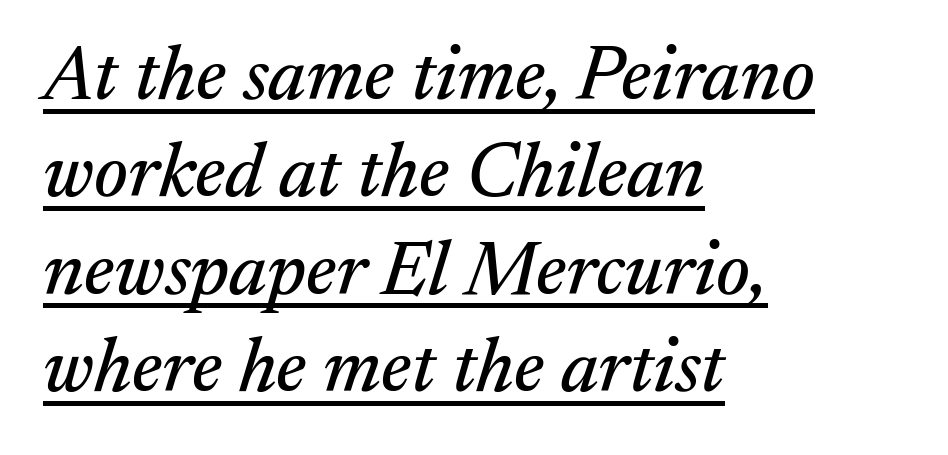
Caption: lettering with a line underneath. Posture: slanted. Looks like regular typesetting: each glyph gets only the width it needs. Visually the block forms a straight wall on the left and a jagged coastline on the right. The space between consecutive lines is moderate.
